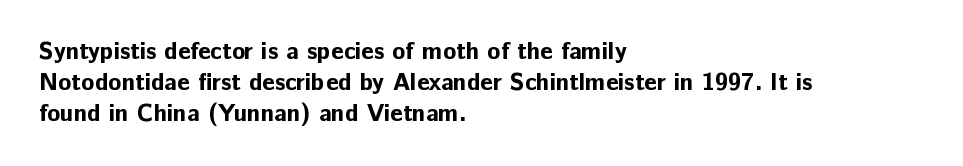
Q: Is the text bold? A: Yes.
Q: Is the text italic (slanted)? A: No, it is upright.
Q: Is the text underlined? A: No.
Q: How is the paragraph aligned? A: Left-aligned.
Q: Is the spacing between letters normal or unusually wide? A: Normal.
Q: Is the spacing between lines tight, normal or loose? A: Normal.
